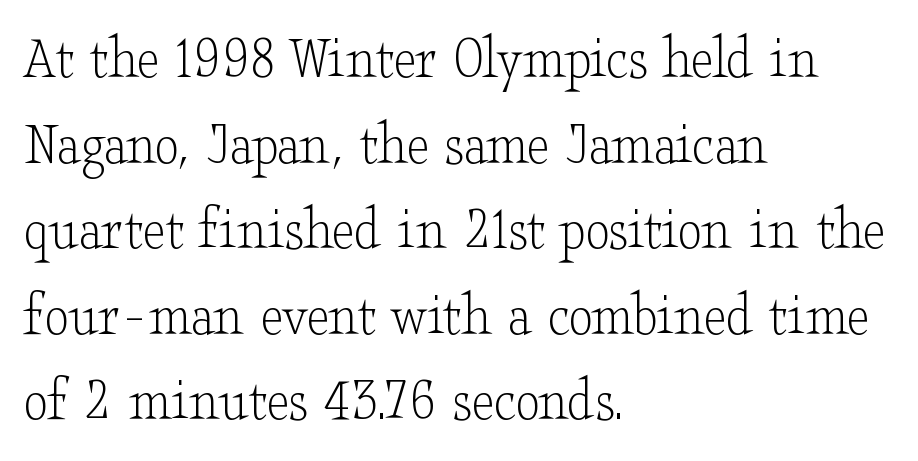
Q: Is the text bold? A: No.
Q: Is the text italic (slanted)? A: No, it is upright.
Q: Is the typeface a serif or a sans-serif typeface? A: Serif.
Q: Is the text underlined? A: No.
Q: How is the paragraph aligned? A: Left-aligned.
Q: Is the spacing between letters normal or unusually wide? A: Normal.
Q: Is the spacing between lines tight, normal or loose? A: Normal.
Q: Width (condensed, normal, or wide)? A: Wide.
Q: Stroke contrast? A: Low.
Q: x-height? A: Small.
Q: Monospaced? A: No.
